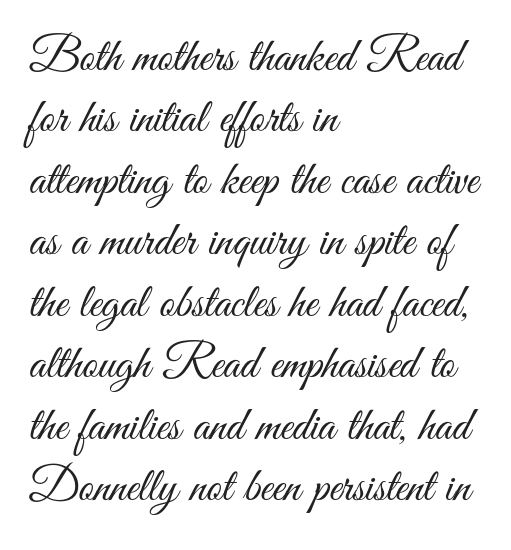
Rule under the text: the space is simply empty. Leftover space on each line is placed entirely after the last word. Students, observe: this is what conventionally led text looks like. What stands out about the letter spacing? Nothing — it is the standard amount. The cut favours lightness, reaching ordinary text weight at its darkest. Do the characters align in a grid? No, the font is proportional.
